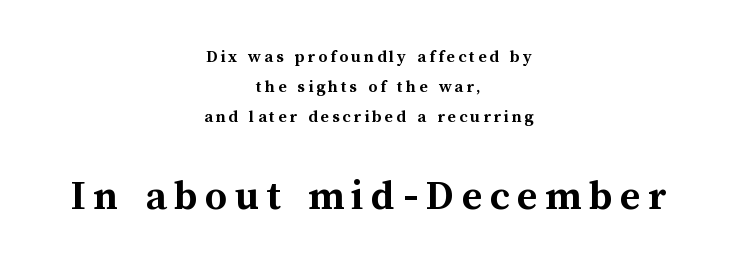
Q: Is the text bold? A: Yes.
Q: Is the text italic (slanted)? A: No, it is upright.
Q: Is the text underlined? A: No.
Q: How is the paragraph aligned? A: Centered.
Q: Is the spacing between lines tight, normal or loose? A: Normal.
Q: Which block of text is set in a larger size, the first (top) or the second (bottom)? A: The second (bottom) one.
Q: Width (condensed, normal, or wide)? A: Normal.
Q: Stroke contrast? A: Medium.
Q: x-height? A: Medium.
Q: Monospaced? A: No.
